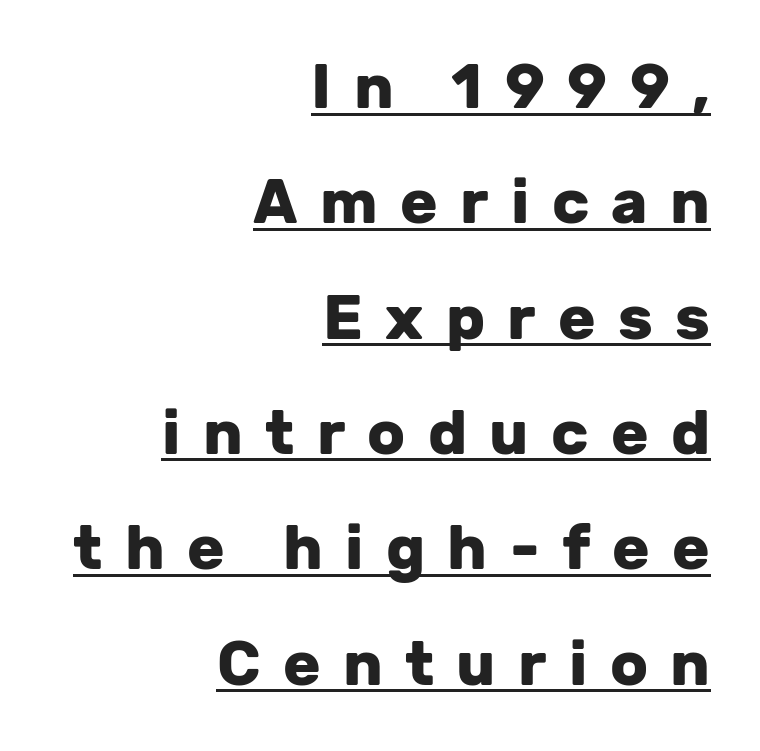
{"serif": "no", "italic": "no", "bold": "yes", "weight": "heavy", "width": "normal", "stroke_contrast": "low", "x_height": "medium", "monospaced": "no", "underline": "yes", "align": "right", "line_spacing_ratio": 1.86, "letter_spacing": "wide", "letter_spacing_em": 0.36, "glyph_px": 62}
